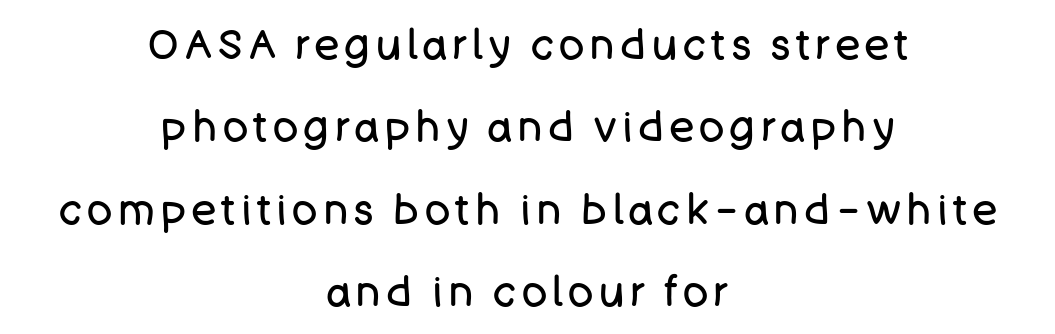
The image shows 42 px regular-weight sans-serif type, upright; set centered, loose line spacing (1.96x), not underlined; low stroke contrast and a large x-height.
